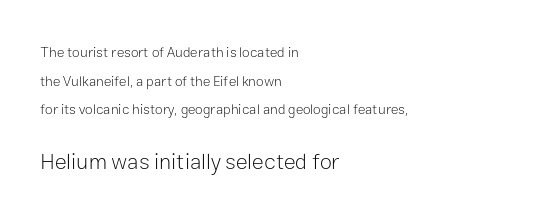
{"italic": "no", "bold": "no", "underline": "no", "align": "left", "line_spacing": "loose", "line_spacing_ratio": 2.04, "letter_spacing": "normal", "letter_spacing_em": 0.0, "larger_block": "second", "size_ratio": 1.57, "glyph_px": 22}
